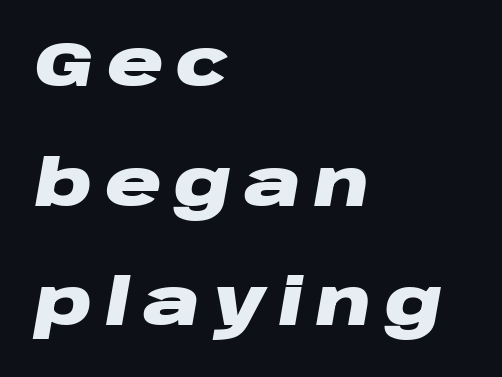
Q: Is the text bold? A: Yes.
Q: Is the text italic (slanted)? A: Yes, it leans right by about 10 degrees.
Q: Is the text underlined? A: No.
Q: How is the paragraph aligned? A: Left-aligned.
Q: Is the spacing between letters normal or unusually wide? A: Unusually wide.
Q: Is the spacing between lines tight, normal or loose? A: Loose.
Q: Width (condensed, normal, or wide)? A: Wide.
Q: Stroke contrast? A: Low.
Q: x-height? A: Large.
Q: Monospaced? A: No.
